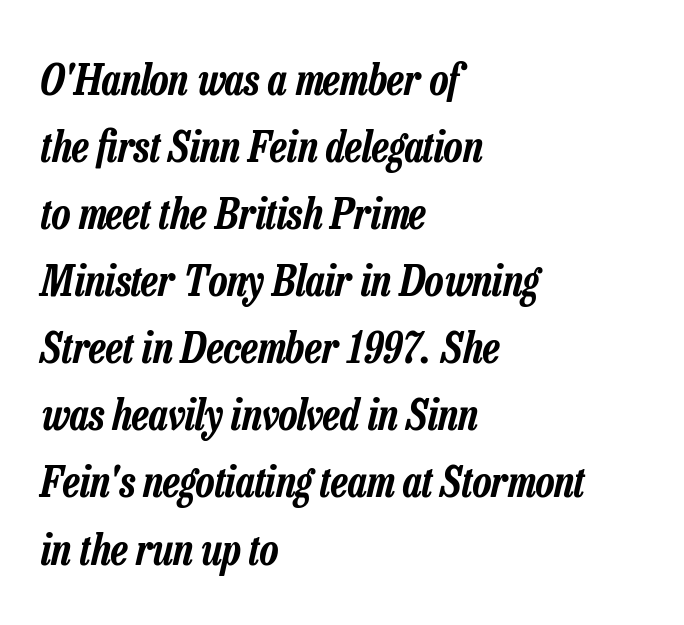
{"italic": "yes", "lean": "right", "slant_degrees": 13, "width": "condensed", "stroke_contrast": "low", "x_height": "medium", "monospaced": "no", "underline": "no", "align": "left", "line_spacing": "normal", "line_spacing_ratio": 1.56, "letter_spacing": "normal", "letter_spacing_em": 0.0, "glyph_px": 43}
